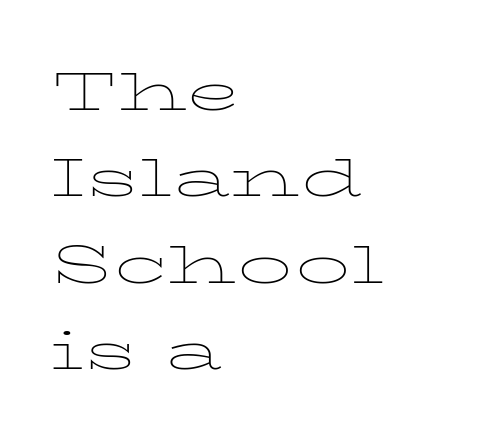
{"italic": "no", "bold": "no", "weight": "thin", "width": "wide", "stroke_contrast": "low", "x_height": "medium", "monospaced": "no", "underline": "no", "align": "left", "line_spacing_ratio": 1.2, "letter_spacing": "normal", "letter_spacing_em": 0.0, "glyph_px": 72}
